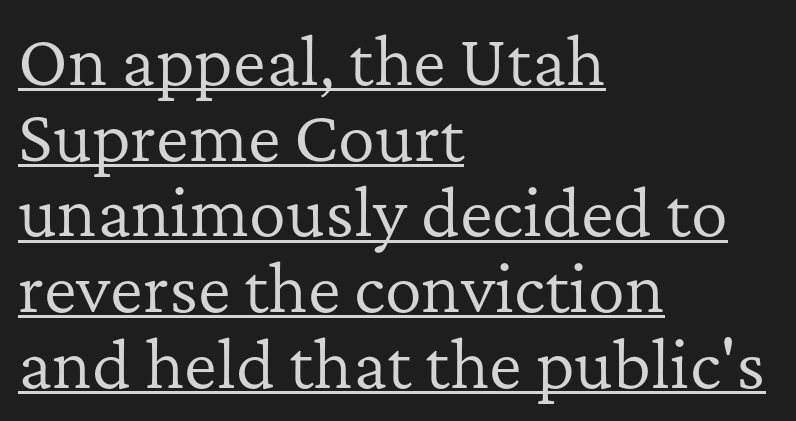
Italic? Not at all — the glyphs are vertical. Look at the tracking — it's just the regular setting, nothing added. The font is comparable to plain body text, perhaps lighter. Character widths vary here, with narrow letters taking less room than wide ones.
